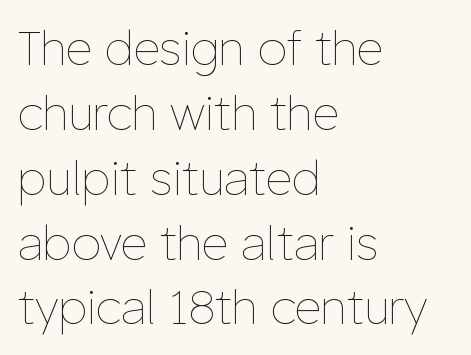
Q: Is the text bold? A: No.
Q: Is the text italic (slanted)? A: No, it is upright.
Q: Is the text underlined? A: No.
Q: How is the paragraph aligned? A: Left-aligned.
Q: Is the spacing between letters normal or unusually wide? A: Normal.
Q: Is the spacing between lines tight, normal or loose? A: Normal.
Q: Width (condensed, normal, or wide)? A: Normal.
Q: Stroke contrast? A: Low.
Q: x-height? A: Medium.
Q: Monospaced? A: No.
